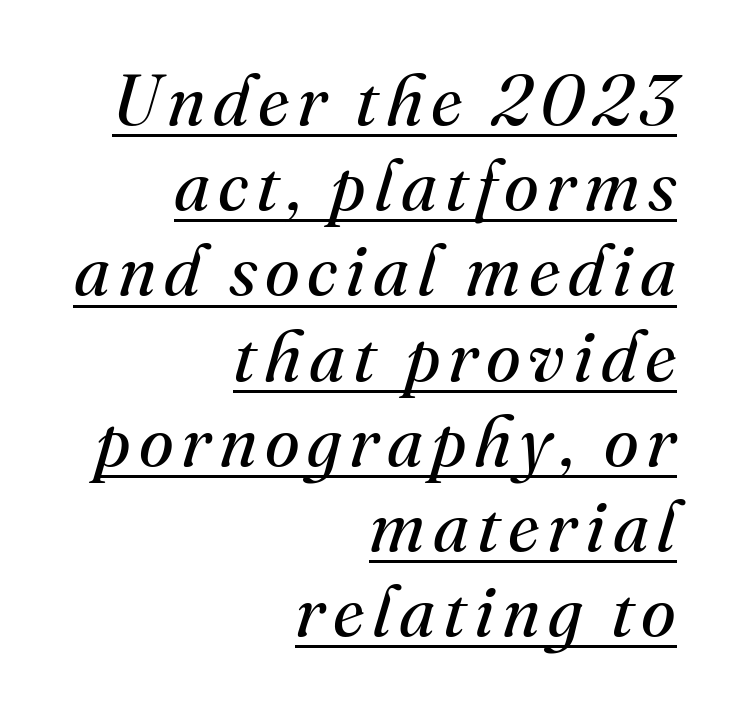
Q: Is the text bold? A: No.
Q: Is the text italic (slanted)? A: Yes, it leans right by about 16 degrees.
Q: Is the typeface a serif or a sans-serif typeface? A: Serif.
Q: Is the text underlined? A: Yes.
Q: How is the paragraph aligned? A: Right-aligned.
Q: Width (condensed, normal, or wide)? A: Normal.
Q: Stroke contrast? A: Medium.
Q: x-height? A: Small.
Q: Monospaced? A: No.
